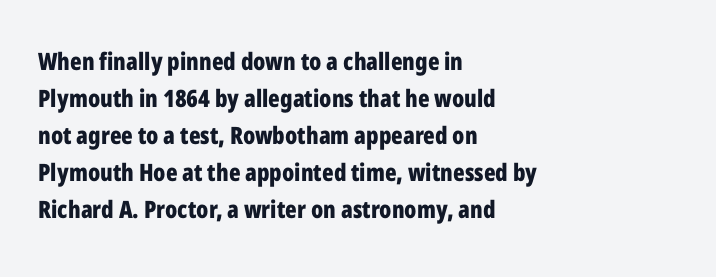
{"italic": "no", "bold": "yes", "underline": "no", "align": "left", "line_spacing": "normal", "line_spacing_ratio": 1.54, "letter_spacing": "normal", "letter_spacing_em": 0.0, "glyph_px": 24}
